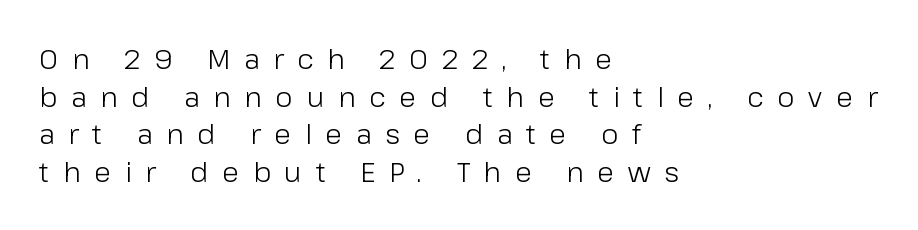
{"serif": "no", "italic": "no", "bold": "no", "weight": "light", "width": "normal", "stroke_contrast": "low", "x_height": "medium", "monospaced": "no", "underline": "no", "align": "left", "line_spacing": "normal", "line_spacing_ratio": 1.34, "letter_spacing": "wide", "letter_spacing_em": 0.49, "glyph_px": 28}
